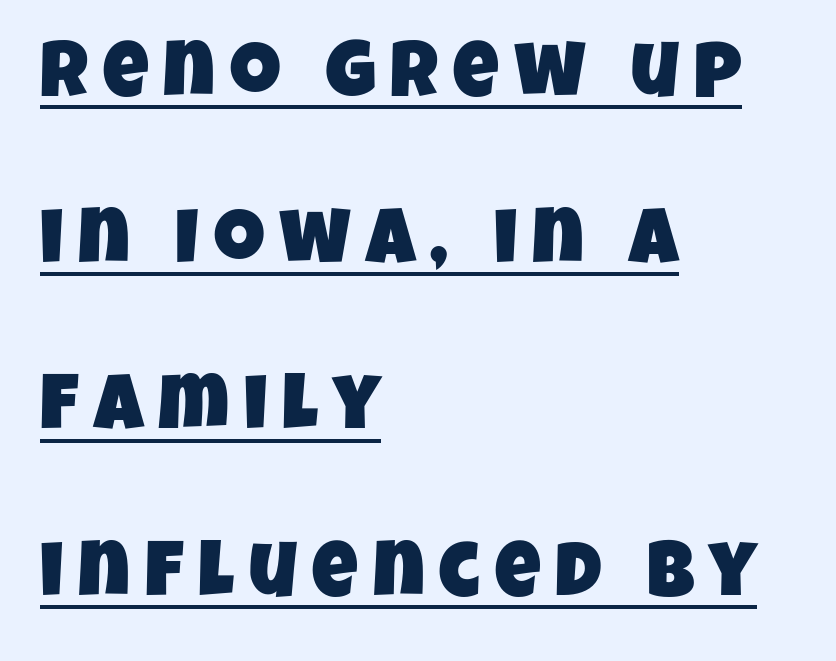
The image shows 79 px condensed sans-serif type; set left-aligned, loose line spacing (2.11x), underlined; low stroke contrast and a large x-height.
